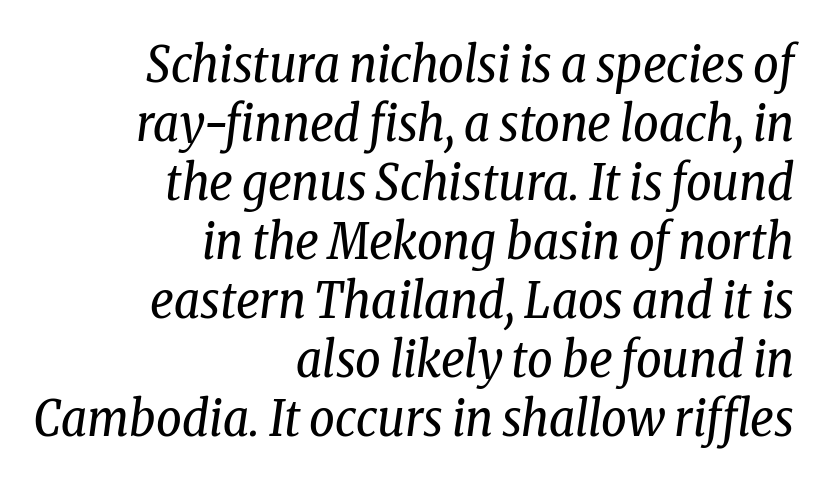
Q: Is the text bold? A: No.
Q: Is the text italic (slanted)? A: Yes, it leans right by about 8 degrees.
Q: Is the typeface a serif or a sans-serif typeface? A: Serif.
Q: Is the text underlined? A: No.
Q: How is the paragraph aligned? A: Right-aligned.
Q: Is the spacing between letters normal or unusually wide? A: Normal.
Q: Width (condensed, normal, or wide)? A: Condensed.
Q: Stroke contrast? A: Low.
Q: x-height? A: Medium.
Q: Monospaced? A: No.
